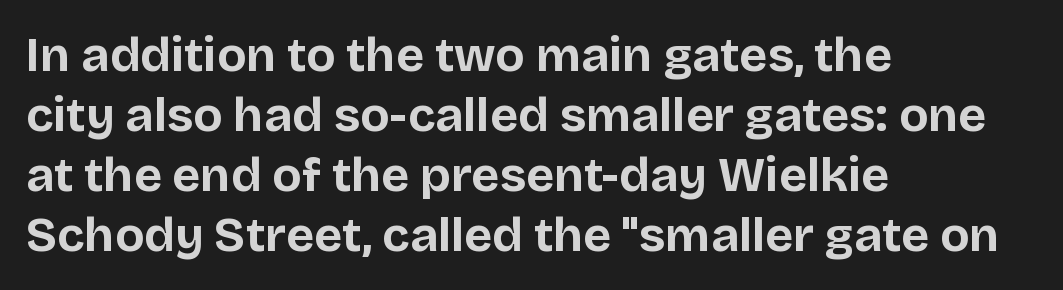
{"serif": "no", "italic": "no", "bold": "yes", "weight": "bold", "width": "normal", "stroke_contrast": "low", "x_height": "large", "monospaced": "no", "underline": "no", "align": "left", "line_spacing": "normal", "line_spacing_ratio": 1.25, "letter_spacing": "normal", "letter_spacing_em": 0.0, "glyph_px": 48}
